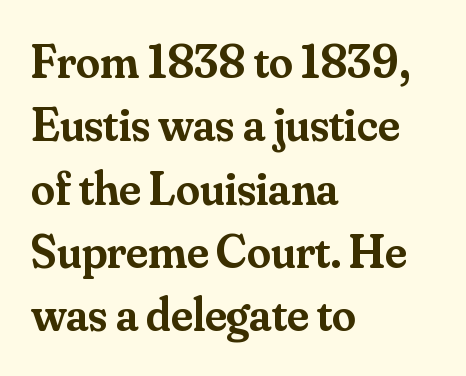
{"serif": "yes", "italic": "no", "bold": "semi", "weight": "semibold", "width": "normal", "stroke_contrast": "medium", "x_height": "small", "monospaced": "no", "underline": "no", "align": "left", "line_spacing": "normal", "line_spacing_ratio": 1.32, "letter_spacing": "normal", "letter_spacing_em": 0.0, "glyph_px": 48}
